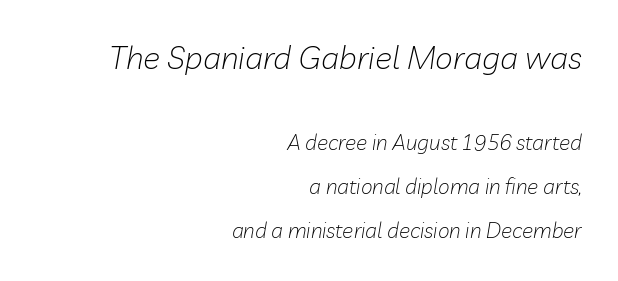
The image shows 32 px light type, italic (leaning right); set right-aligned, loose line spacing (2.09x), normal letter spacing, not underlined; the first (top) block is 1.52x larger; low stroke contrast and a medium x-height.
